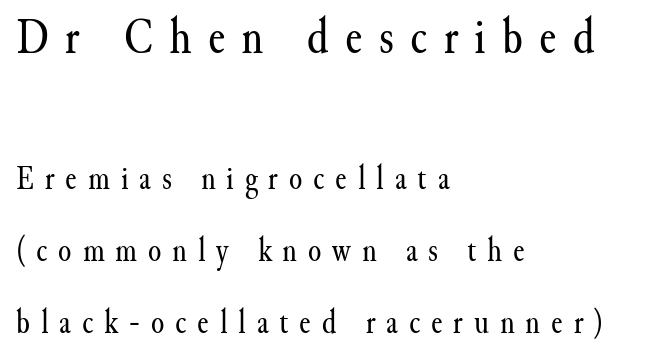
The image shows 51 px regular-weight serif type, upright; set left-aligned, loose line spacing (2.11x), unusually wide letter spacing (+0.32 em), not underlined; the first (top) block is 1.5x larger; medium stroke contrast and a small x-height.
